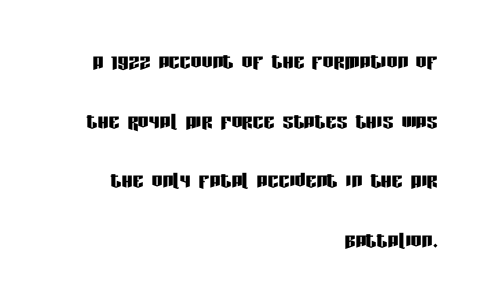
{"italic": "no", "underline": "no", "align": "right", "line_spacing": "loose", "line_spacing_ratio": 2.21, "letter_spacing": "normal", "letter_spacing_em": 0.0, "glyph_px": 27}
